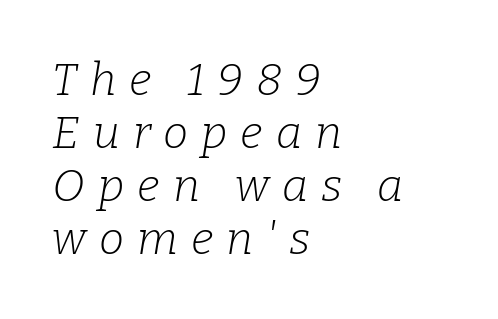
The image shows 45 px light serif type, italic (leaning right); set left-aligned, line spacing 1.18x, unusually wide letter spacing (+0.29 em), not underlined; low stroke contrast and a medium x-height.
